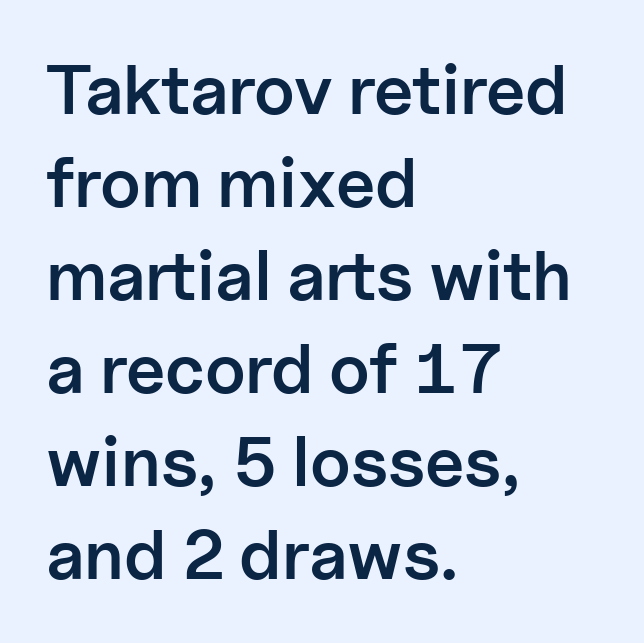
Q: Is the text bold? A: Semi-bold.
Q: Is the text italic (slanted)? A: No, it is upright.
Q: Is the typeface a serif or a sans-serif typeface? A: Sans-serif.
Q: Is the text underlined? A: No.
Q: How is the paragraph aligned? A: Left-aligned.
Q: Is the spacing between letters normal or unusually wide? A: Normal.
Q: Is the spacing between lines tight, normal or loose? A: Normal.
Q: Width (condensed, normal, or wide)? A: Normal.
Q: Stroke contrast? A: Low.
Q: x-height? A: Medium.
Q: Monospaced? A: No.
